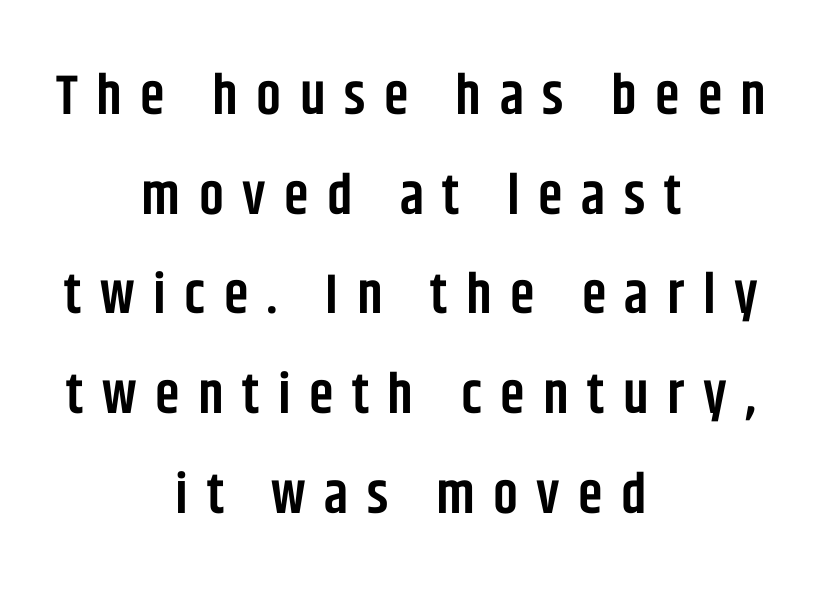
{"serif": "no", "italic": "no", "bold": "semi", "weight": "semibold", "width": "condensed", "stroke_contrast": "low", "x_height": "large", "monospaced": "no", "underline": "no", "align": "center", "line_spacing_ratio": 1.78, "letter_spacing": "wide", "letter_spacing_em": 0.33, "glyph_px": 56}
